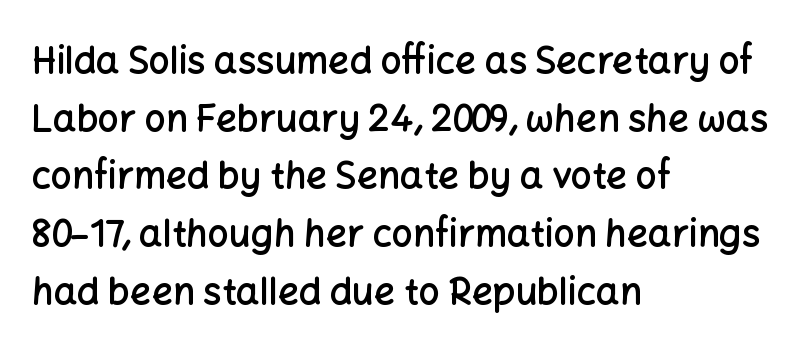
{"serif": "no", "italic": "no", "bold": "semi", "weight": "semibold", "width": "normal", "stroke_contrast": "low", "x_height": "medium", "monospaced": "no", "underline": "no", "align": "left", "line_spacing": "normal", "line_spacing_ratio": 1.56, "letter_spacing": "normal", "letter_spacing_em": 0.0, "glyph_px": 37}
